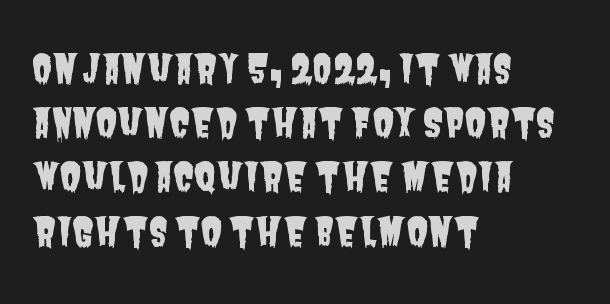
{"serif": "no", "width": "condensed", "stroke_contrast": "low", "x_height": "large", "monospaced": "no", "underline": "no", "align": "left", "line_spacing": "normal", "line_spacing_ratio": 1.39, "letter_spacing": "normal", "letter_spacing_em": 0.0, "glyph_px": 39}
